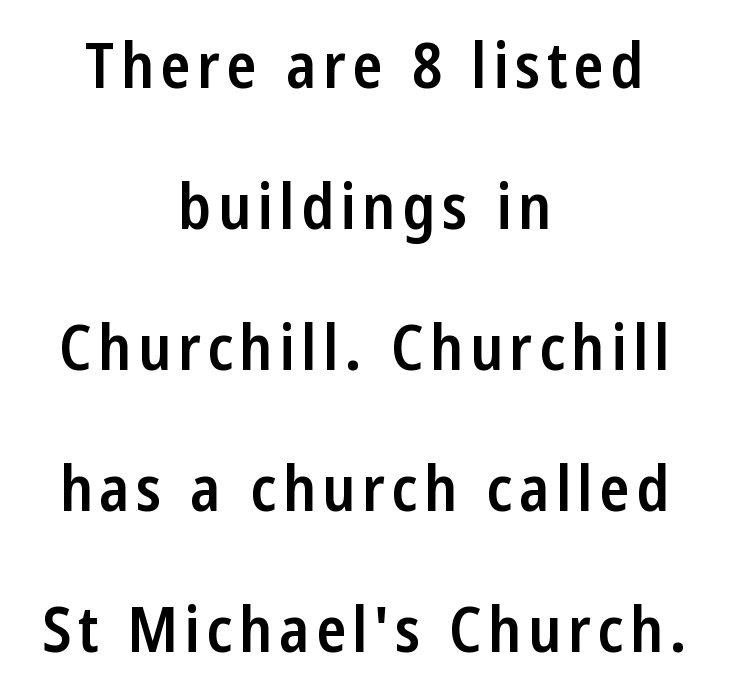
Varying glyph widths throughout — classic text-font behaviour. Ascenders rise straight up at ninety degrees. Compared with a flush-left layout, this one balances lines on the center instead. Semibold letterforms, between regular and bold.
